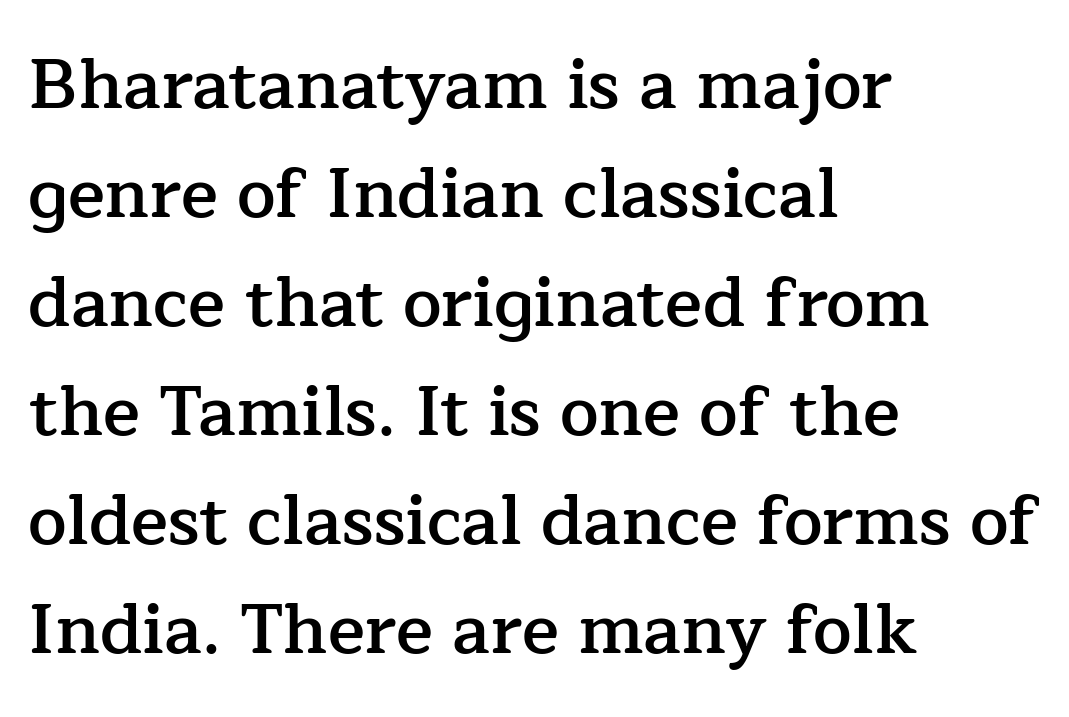
Q: Is the text bold? A: Semi-bold.
Q: Is the text italic (slanted)? A: No, it is upright.
Q: Is the typeface a serif or a sans-serif typeface? A: Serif.
Q: Is the text underlined? A: No.
Q: How is the paragraph aligned? A: Left-aligned.
Q: Is the spacing between letters normal or unusually wide? A: Normal.
Q: Is the spacing between lines tight, normal or loose? A: Normal.
Q: Width (condensed, normal, or wide)? A: Normal.
Q: Stroke contrast? A: Low.
Q: x-height? A: Medium.
Q: Monospaced? A: No.
